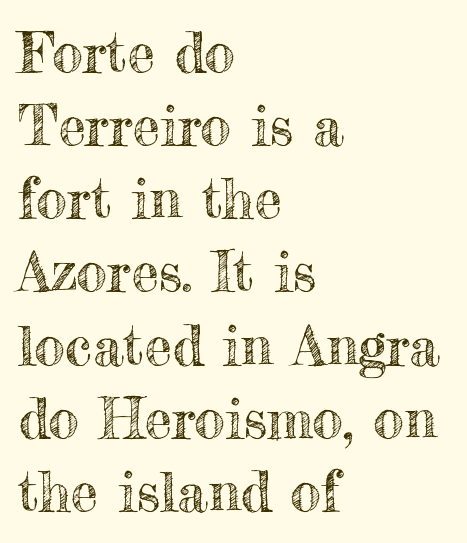
The image shows 55 px text type, upright; set left-aligned, normal line spacing (1.33x), normal letter spacing, not underlined; a small x-height.
